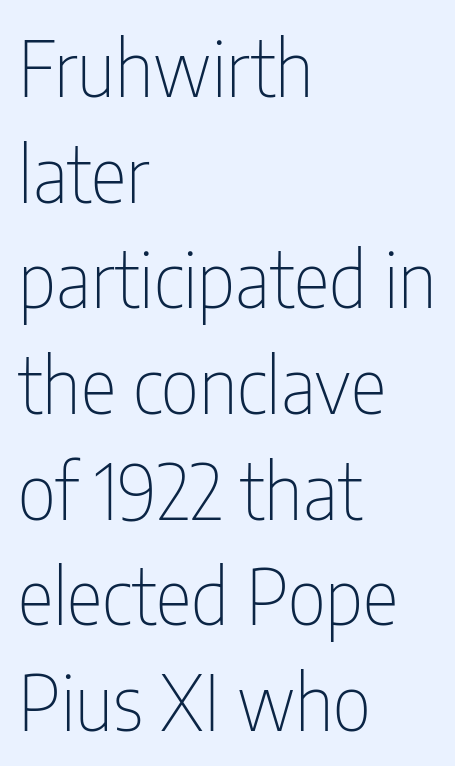
{"serif": "no", "italic": "no", "bold": "no", "weight": "thin", "width": "condensed", "stroke_contrast": "low", "x_height": "medium", "monospaced": "no", "underline": "no", "align": "left", "line_spacing": "normal", "line_spacing_ratio": 1.39, "letter_spacing": "normal", "letter_spacing_em": 0.0, "glyph_px": 76}
